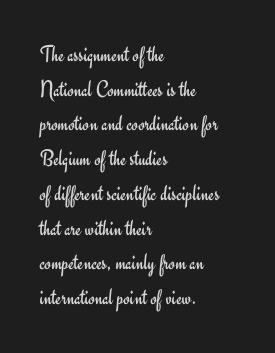
Q: Is the text bold? A: No.
Q: Is the text italic (slanted)? A: Yes.
Q: Is the text underlined? A: No.
Q: How is the paragraph aligned? A: Left-aligned.
Q: Is the spacing between letters normal or unusually wide? A: Normal.
Q: Is the spacing between lines tight, normal or loose? A: Normal.
